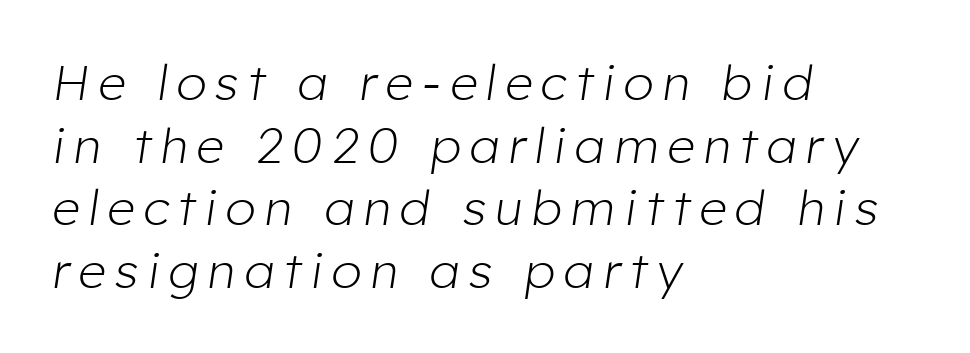
The image shows 49 px light type, italic (leaning right); set left-aligned, normal line spacing (1.28x), not underlined; low stroke contrast and a medium x-height.
